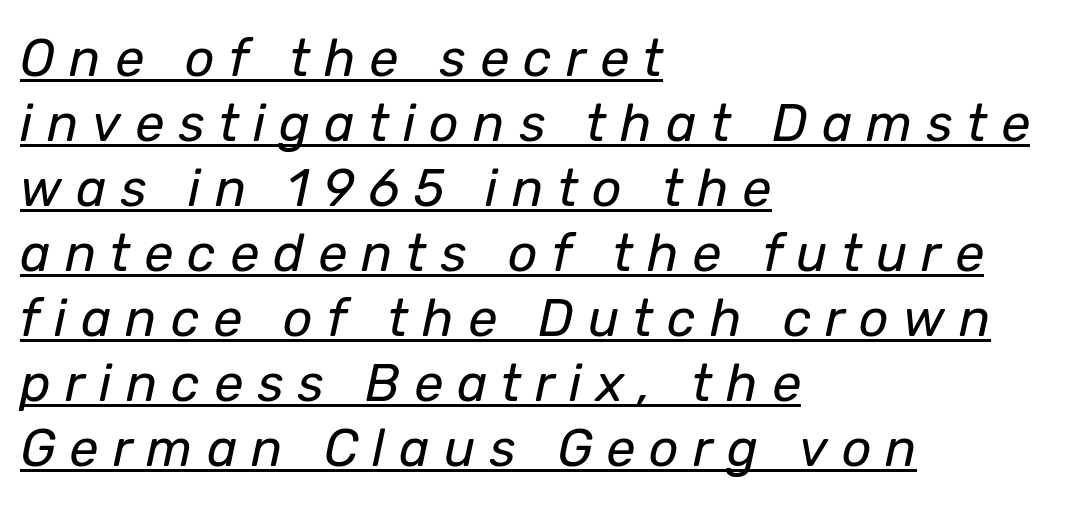
The image shows 52 px regular-weight type, italic (leaning right); set left-aligned, normal line spacing (1.25x), unusually wide letter spacing (+0.27 em), underlined; low stroke contrast and a medium x-height.
